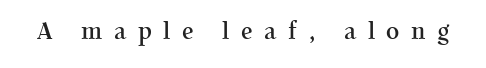
Underlining? Definitely not there. Is the type bold? Partly — it's a semibold, heavier than regular but not fully bold. Upright lettering throughout. Does extra space separate the letters? Yes, quite a lot of it.
